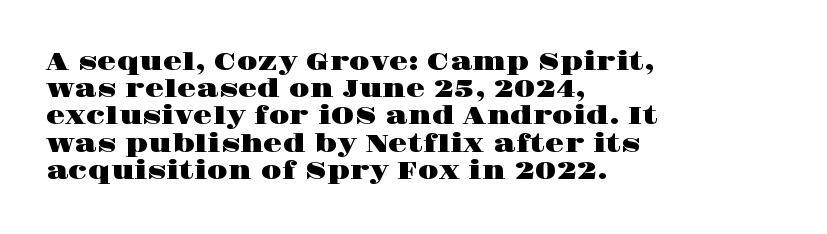
{"italic": "no", "underline": "no", "align": "left", "line_spacing": "tight", "line_spacing_ratio": 1.09, "letter_spacing": "normal", "letter_spacing_em": 0.0, "glyph_px": 25}
